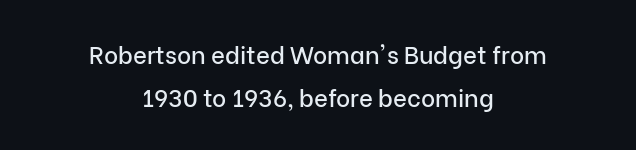
Q: Is the text italic (slanted)? A: No, it is upright.
Q: Is the text underlined? A: No.
Q: How is the paragraph aligned? A: Centered.
Q: Is the spacing between letters normal or unusually wide? A: Normal.
